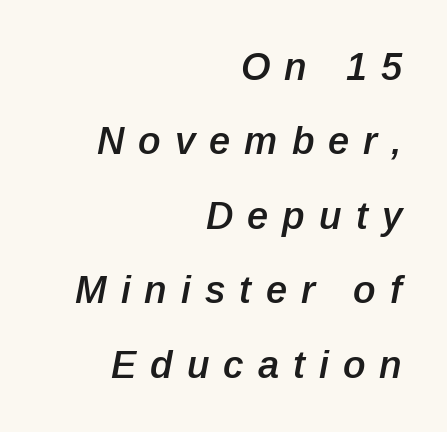
{"italic": "yes", "lean": "right", "slant_degrees": 12, "bold": "semi", "weight": "semibold", "width": "normal", "stroke_contrast": "low", "x_height": "medium", "monospaced": "no", "underline": "no", "align": "right", "line_spacing": "loose", "line_spacing_ratio": 1.96, "letter_spacing": "wide", "letter_spacing_em": 0.37, "glyph_px": 38}
